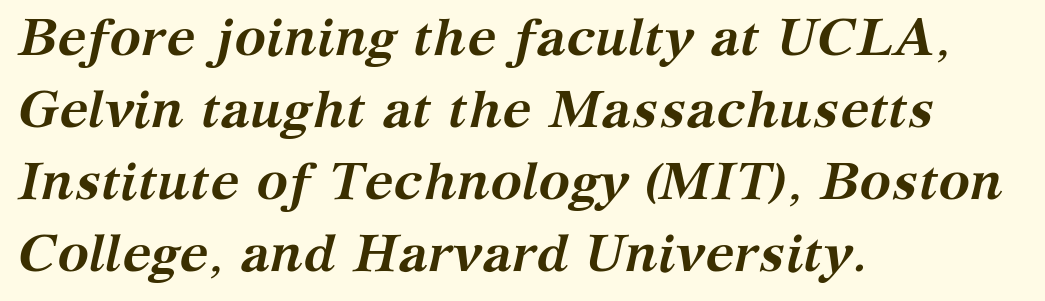
{"serif": "yes", "italic": "yes", "lean": "right", "slant_degrees": 12, "bold": "yes", "weight": "semibold", "width": "normal", "stroke_contrast": "medium", "x_height": "medium", "monospaced": "no", "underline": "no", "align": "left", "line_spacing": "normal", "line_spacing_ratio": 1.36, "letter_spacing": "normal", "letter_spacing_em": 0.0, "glyph_px": 53}
